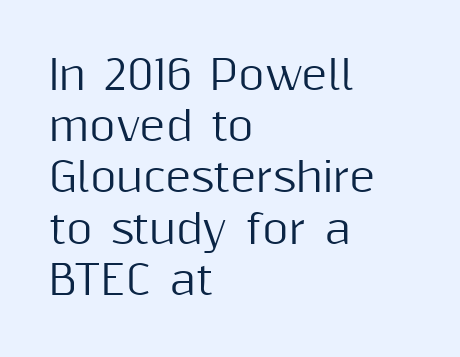
The characters display no serif detailing; their extremities are plain. This block has exactly the height ordinary leading produces. Nope, not italic — everything's standing straight. This sample has the flowing, uneven cadence of proportional lettering. Short note: letters normally spaced. Plain, unruled lines of type.
